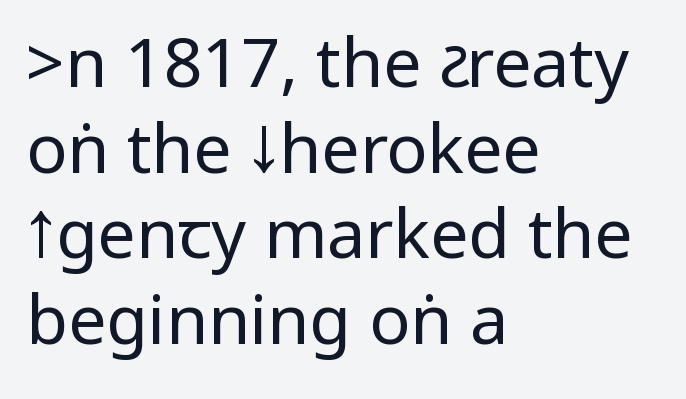
{"serif": "no", "italic": "no", "bold": "no", "weight": "regular", "width": "condensed", "stroke_contrast": "low", "underline": "no", "align": "left", "line_spacing": "normal", "line_spacing_ratio": 1.26, "letter_spacing": "normal", "letter_spacing_em": 0.0, "glyph_px": 68}
